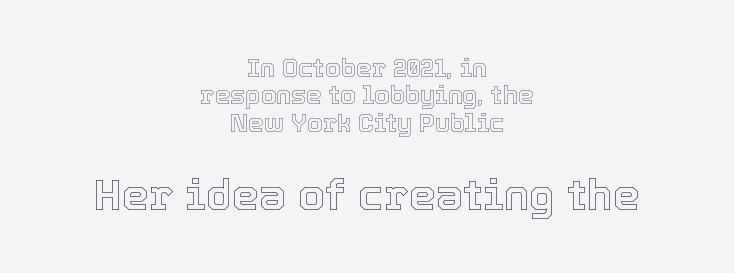
Q: Is the text italic (slanted)? A: No, it is upright.
Q: Is the text underlined? A: No.
Q: How is the paragraph aligned? A: Centered.
Q: Is the spacing between letters normal or unusually wide? A: Normal.
Q: Is the spacing between lines tight, normal or loose? A: Tight.
Q: Which block of text is set in a larger size, the first (top) or the second (bottom)? A: The second (bottom) one.
Q: Width (condensed, normal, or wide)? A: Normal.
Q: x-height? A: Medium.
Q: Monospaced? A: No.
